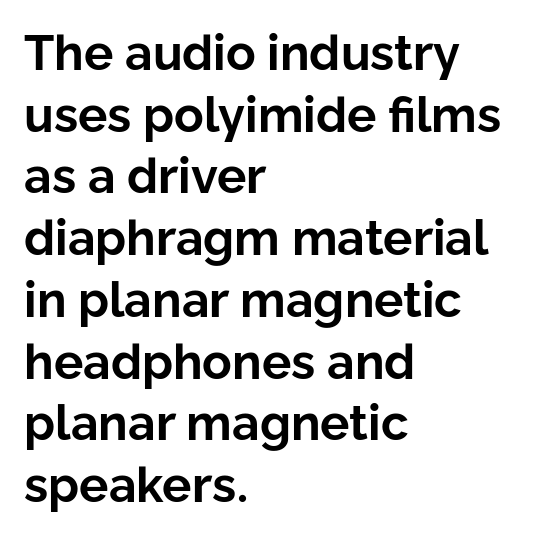
Typeset ragged right — the left edge is the straight one. Letter spacing: default. Reading down the column, the eye jumps a familiar distance to each next line. Note the varied advance widths — an 'i' is clearly narrower than an 'm'.
